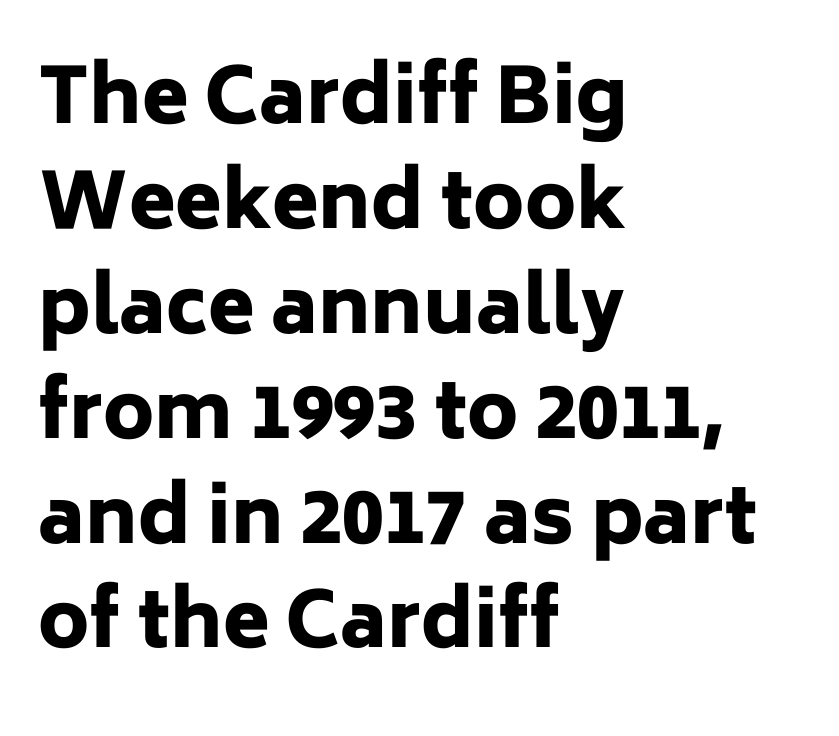
Students, note that the glyphs here touch the page at normal intervals. A normal amount of white space separates one row of letters from the next. The baseline area is clear. Note the varied advance widths — an 'i' is clearly narrower than an 'm'.
